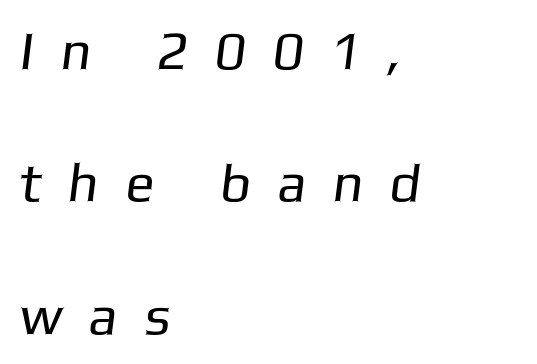
{"serif": "no", "bold": "no", "weight": "regular", "width": "normal", "stroke_contrast": "low", "x_height": "medium", "monospaced": "no", "underline": "no", "align": "left", "line_spacing": "loose", "line_spacing_ratio": 2.45, "letter_spacing": "wide", "letter_spacing_em": 0.49, "glyph_px": 54}
